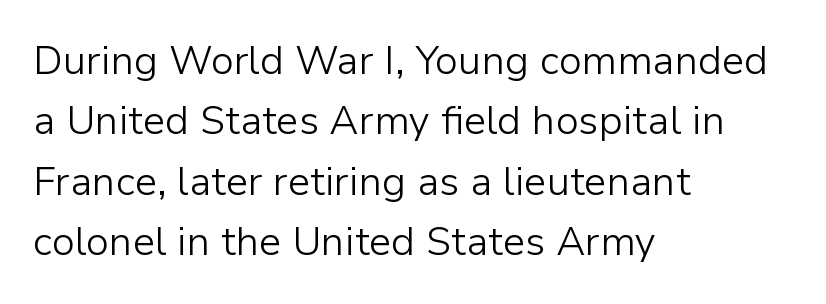
Q: Is the text bold? A: No.
Q: Is the text italic (slanted)? A: No, it is upright.
Q: Is the typeface a serif or a sans-serif typeface? A: Sans-serif.
Q: Is the text underlined? A: No.
Q: How is the paragraph aligned? A: Left-aligned.
Q: Is the spacing between letters normal or unusually wide? A: Normal.
Q: Is the spacing between lines tight, normal or loose? A: Normal.
Q: Width (condensed, normal, or wide)? A: Normal.
Q: Stroke contrast? A: Low.
Q: x-height? A: Medium.
Q: Monospaced? A: No.
